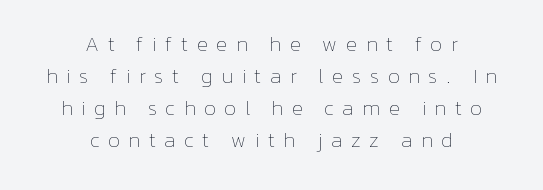
Q: Is the text bold? A: No.
Q: Is the text italic (slanted)? A: No, it is upright.
Q: Is the text underlined? A: No.
Q: How is the paragraph aligned? A: Centered.
Q: Is the spacing between letters normal or unusually wide? A: Unusually wide.
Q: Is the spacing between lines tight, normal or loose? A: Normal.
